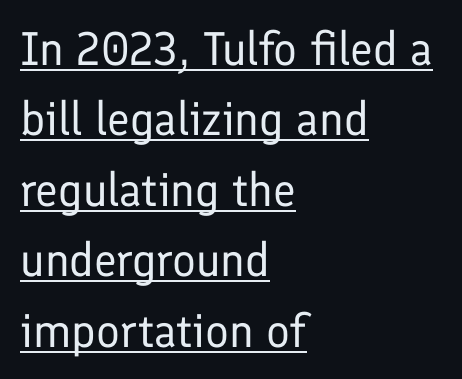
Q: Is the text bold? A: No.
Q: Is the text italic (slanted)? A: No, it is upright.
Q: Is the typeface a serif or a sans-serif typeface? A: Sans-serif.
Q: Is the text underlined? A: Yes.
Q: How is the paragraph aligned? A: Left-aligned.
Q: Is the spacing between letters normal or unusually wide? A: Normal.
Q: Is the spacing between lines tight, normal or loose? A: Normal.
Q: Width (condensed, normal, or wide)? A: Normal.
Q: Stroke contrast? A: Low.
Q: x-height? A: Medium.
Q: Monospaced? A: No.
